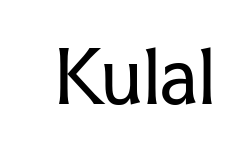
Q: Is the text bold? A: No.
Q: Is the text italic (slanted)? A: No, it is upright.
Q: Is the typeface a serif or a sans-serif typeface? A: Serif.
Q: Is the text underlined? A: No.
Q: Is the spacing between letters normal or unusually wide? A: Normal.
Q: Width (condensed, normal, or wide)? A: Normal.
Q: Stroke contrast? A: Low.
Q: x-height? A: Medium.
Q: Monospaced? A: No.
